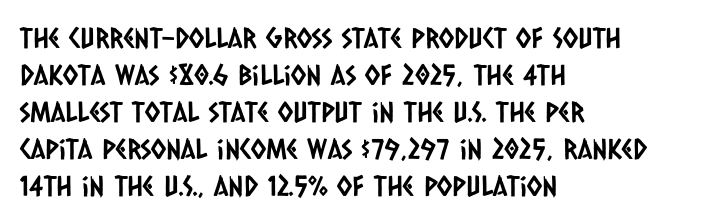
You can tell from the bare stems that sans-serif type was used. Default kerning and tracking; the words read as compact shapes. These lines are rendered in a variable-pitch font. A bare baseline throughout the passage. Does the leading feel generous? No, just average.
